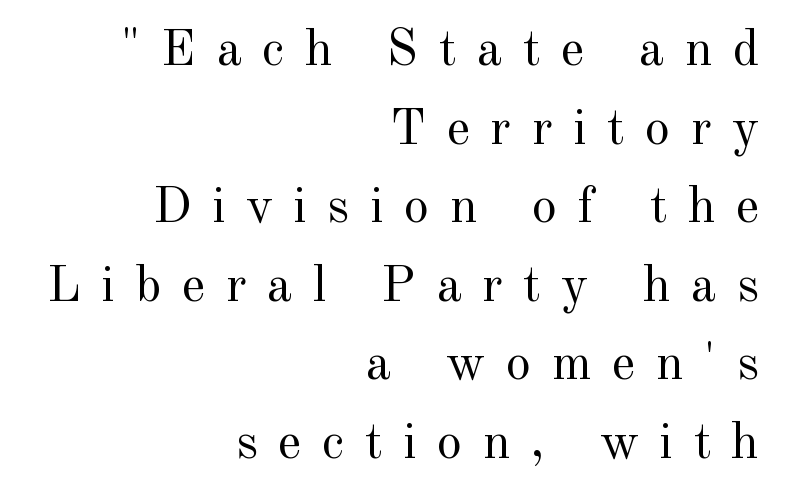
The image shows 51 px regular-weight serif type, upright; set right-aligned, normal line spacing (1.54x), unusually wide letter spacing (+0.4 em), not underlined; a small x-height.
